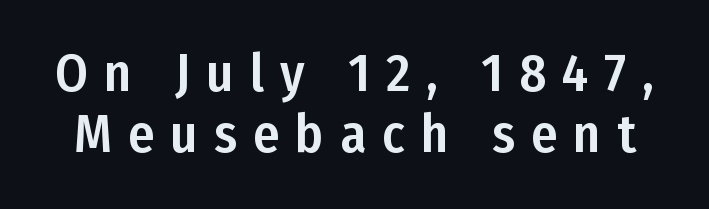
Q: Is the text italic (slanted)? A: No, it is upright.
Q: Is the typeface a serif or a sans-serif typeface? A: Sans-serif.
Q: Is the text underlined? A: No.
Q: Is the spacing between letters normal or unusually wide? A: Unusually wide.
Q: Width (condensed, normal, or wide)? A: Condensed.
Q: Stroke contrast? A: Low.
Q: x-height? A: Medium.
Q: Monospaced? A: No.
